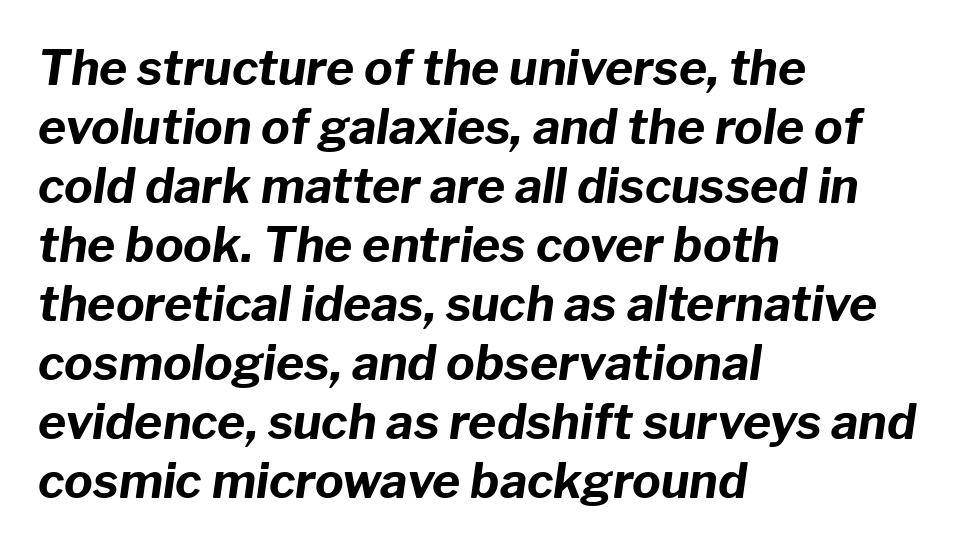
{"italic": "yes", "lean": "right", "slant_degrees": 8, "bold": "yes", "weight": "bold", "width": "normal", "stroke_contrast": "low", "x_height": "medium", "monospaced": "no", "underline": "no", "align": "left", "line_spacing_ratio": 1.23, "letter_spacing": "normal", "letter_spacing_em": 0.0, "glyph_px": 48}
